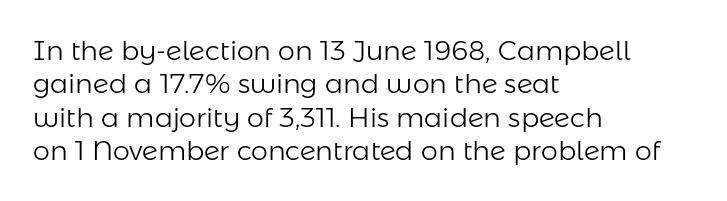
No letter is thick-stroked: the sample isn't bold. This rendering leaves character spacing at its baseline value. A bare baseline throughout the passage. Line beginnings align vertically; line endings do not. This sample uses an upright cut, with every glyph sitting square on the baseline.
